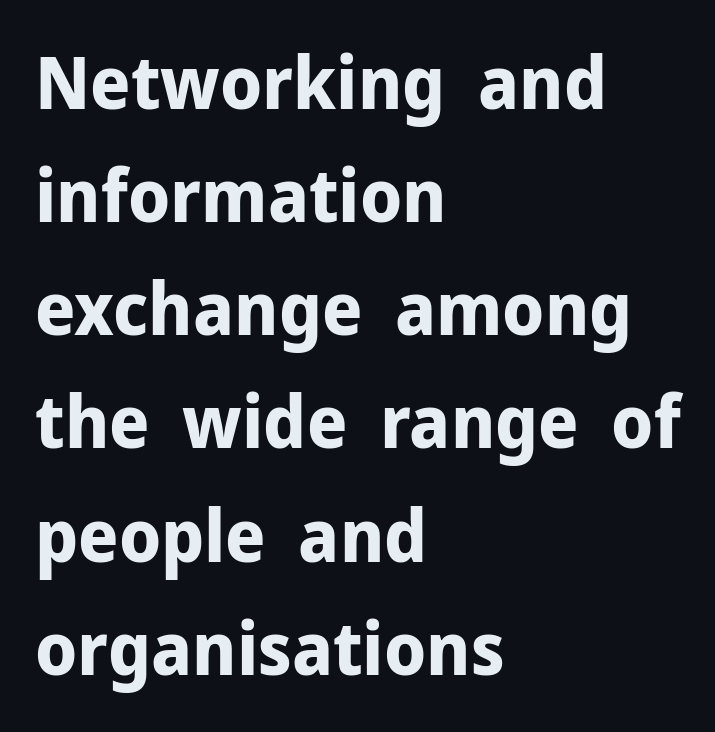
Short and long lines alike share a common starting point at left. A typesetter would mark this as roman, not italic. I'd call this a sans setting — the letters go barefoot. There is no visible air inserted between adjacent glyphs. The characters look thick and weighty, a clear bold. The passage shown is not underscored anywhere.
